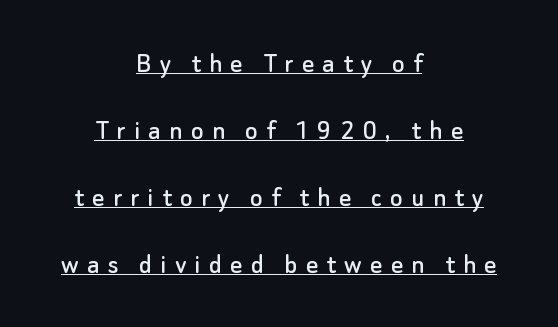
Q: Is the text italic (slanted)? A: No, it is upright.
Q: Is the typeface a serif or a sans-serif typeface? A: Sans-serif.
Q: Is the text underlined? A: Yes.
Q: How is the paragraph aligned? A: Centered.
Q: Is the spacing between letters normal or unusually wide? A: Unusually wide.
Q: Is the spacing between lines tight, normal or loose? A: Loose.
Q: Width (condensed, normal, or wide)? A: Normal.
Q: Stroke contrast? A: Low.
Q: x-height? A: Small.
Q: Monospaced? A: No.
